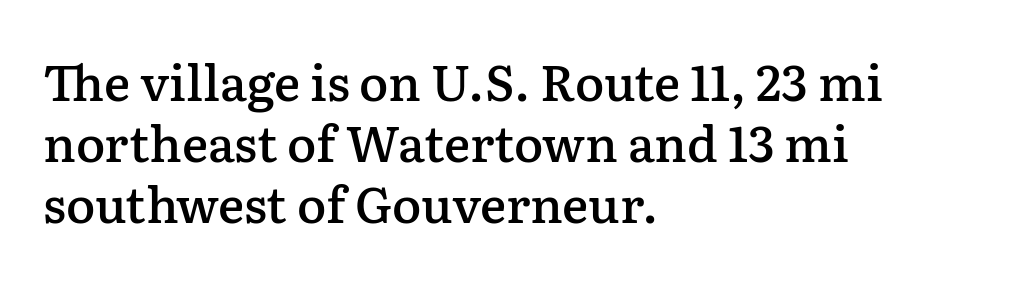
{"serif": "yes", "italic": "no", "bold": "semi", "weight": "semibold", "width": "normal", "stroke_contrast": "low", "x_height": "medium", "monospaced": "no", "underline": "no", "align": "left", "line_spacing_ratio": 1.24, "letter_spacing": "normal", "letter_spacing_em": 0.0, "glyph_px": 49}
